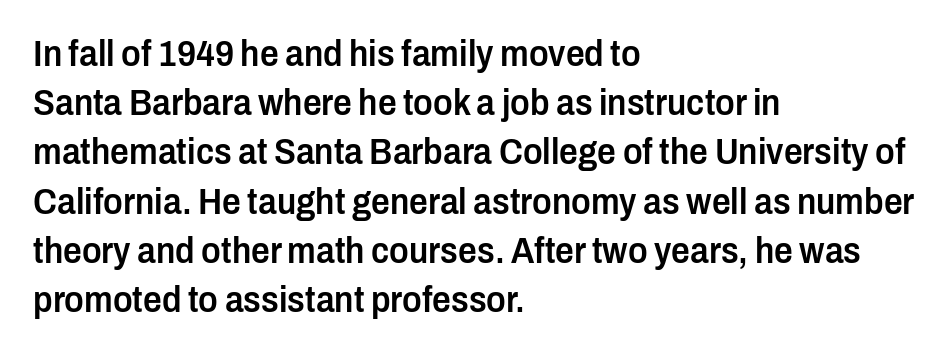
The image shows 37 px semibold, condensed sans-serif type, upright; set left-aligned, normal line spacing (1.33x), normal letter spacing, not underlined; low stroke contrast and a medium x-height.
